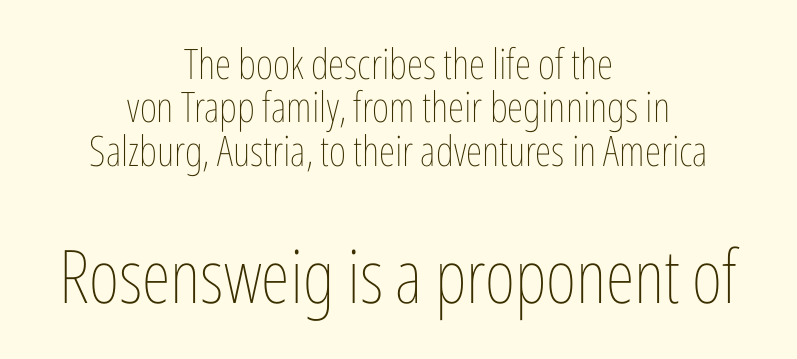
Q: Is the text bold? A: No.
Q: Is the text italic (slanted)? A: No, it is upright.
Q: Is the text underlined? A: No.
Q: How is the paragraph aligned? A: Centered.
Q: Is the spacing between letters normal or unusually wide? A: Normal.
Q: Is the spacing between lines tight, normal or loose? A: Tight.
Q: Which block of text is set in a larger size, the first (top) or the second (bottom)? A: The second (bottom) one.
Q: Width (condensed, normal, or wide)? A: Condensed.
Q: Stroke contrast? A: Low.
Q: x-height? A: Medium.
Q: Monospaced? A: No.
